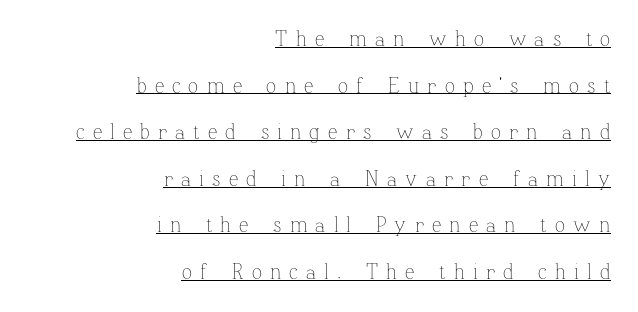
On a weight scale, this lands at 450 or below. Every character sits straight up, as roman type does. You can see a thin bar hugging the bottom of the glyphs. Display-style spreading of the glyphs; the letterfit is very open. Horizontally, the lines are justified to the trailing edge only. Vertically, the passage feels expansive, rows floating well apart.
